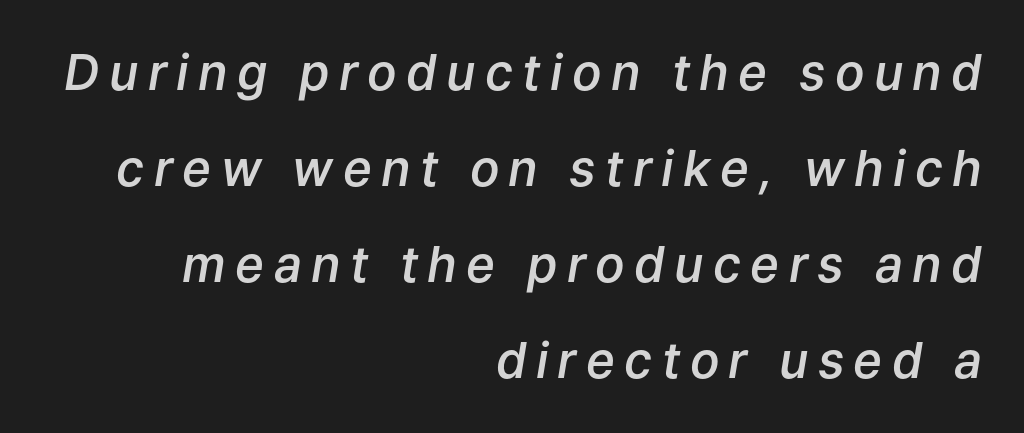
The image shows 49 px semibold type, italic (leaning right); set right-aligned, loose line spacing (1.96x), not underlined; low stroke contrast and a medium x-height.
